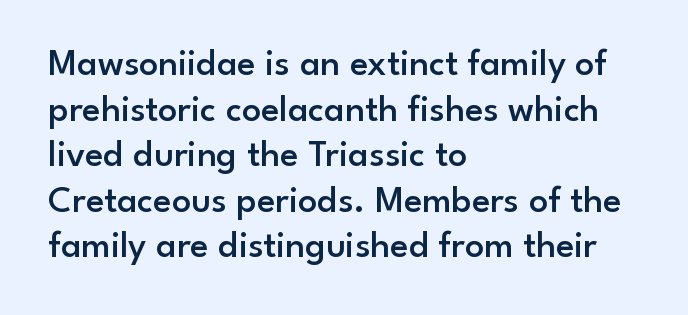
Inter-character spacing is left at the font's built-in metrics. Does the lettering tilt? It doesn't — this is upright. Leftover space on each line is placed entirely after the last word. This rendering employs a face without finishing strokes, i.e., a sans-serif.
